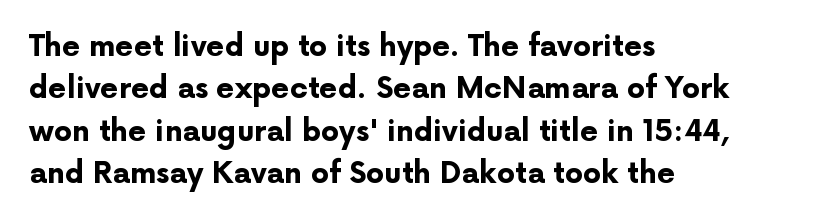
{"serif": "no", "italic": "no", "bold": "yes", "weight": "bold", "width": "normal", "stroke_contrast": "low", "x_height": "medium", "monospaced": "no", "underline": "no", "align": "left", "line_spacing": "normal", "line_spacing_ratio": 1.46, "letter_spacing": "normal", "letter_spacing_em": 0.0, "glyph_px": 29}
